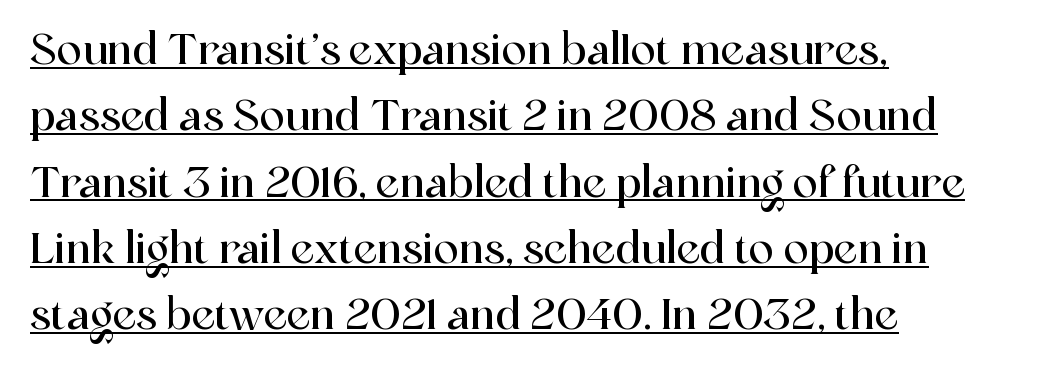
{"serif": "yes", "italic": "no", "width": "normal", "x_height": "medium", "monospaced": "no", "underline": "yes", "align": "left", "line_spacing": "normal", "line_spacing_ratio": 1.58, "letter_spacing": "normal", "letter_spacing_em": 0.0, "glyph_px": 42}
